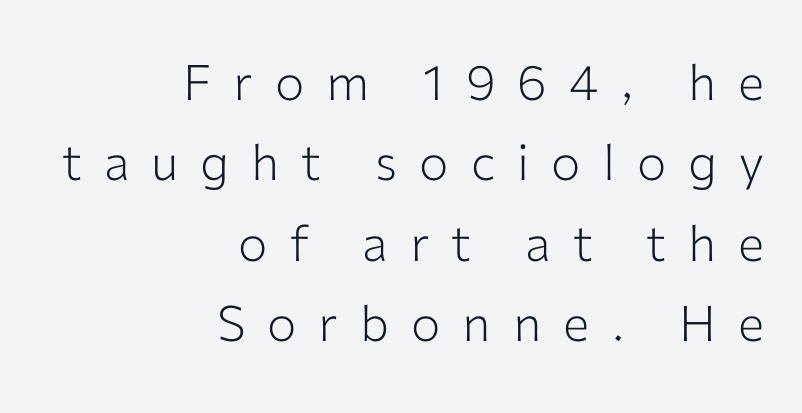
{"serif": "no", "italic": "no", "bold": "no", "weight": "light", "width": "normal", "stroke_contrast": "low", "x_height": "medium", "monospaced": "no", "underline": "no", "align": "right", "line_spacing": "normal", "line_spacing_ratio": 1.64, "letter_spacing": "wide", "letter_spacing_em": 0.45, "glyph_px": 49}
